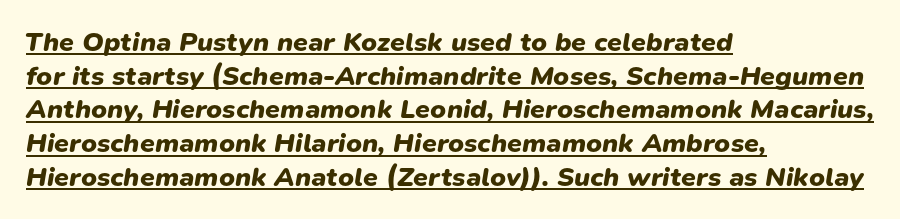
{"italic": "yes", "lean": "right", "slant_degrees": 9, "bold": "yes", "underline": "yes", "align": "left", "line_spacing": "normal", "line_spacing_ratio": 1.25, "letter_spacing": "normal", "letter_spacing_em": 0.0, "glyph_px": 27}
